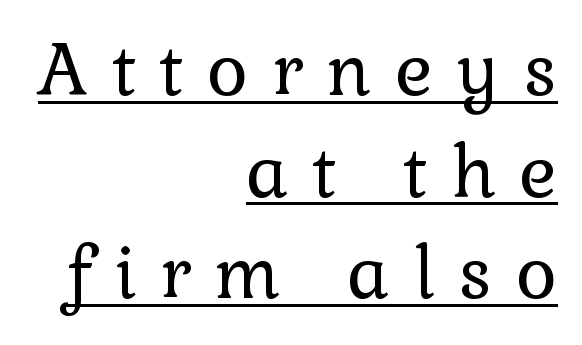
Posture: vertical. Are there feet on the stems? There are — it's a serif. This rendering features underlined lettering. Think standard paragraph weight, or any step lighter than that.
